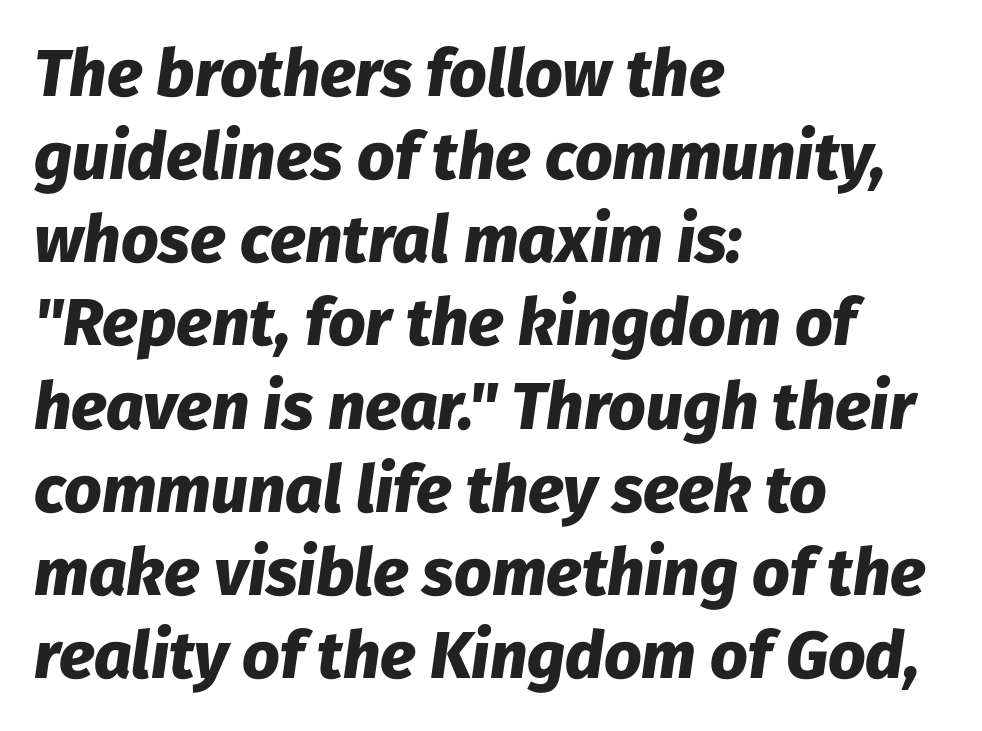
{"italic": "yes", "lean": "right", "slant_degrees": 8, "bold": "yes", "weight": "heavy", "width": "normal", "stroke_contrast": "low", "x_height": "medium", "monospaced": "no", "underline": "no", "align": "left", "line_spacing": "normal", "line_spacing_ratio": 1.26, "letter_spacing": "normal", "letter_spacing_em": 0.0, "glyph_px": 66}
